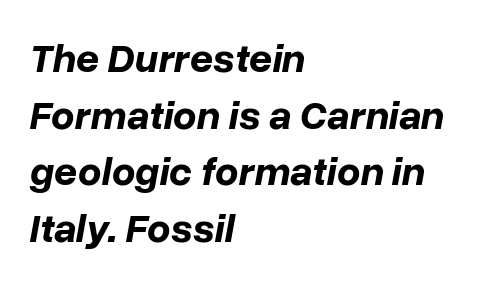
The image shows 41 px bold type, italic (leaning right); set left-aligned, normal line spacing (1.38x), normal letter spacing, not underlined; low stroke contrast and a medium x-height.
